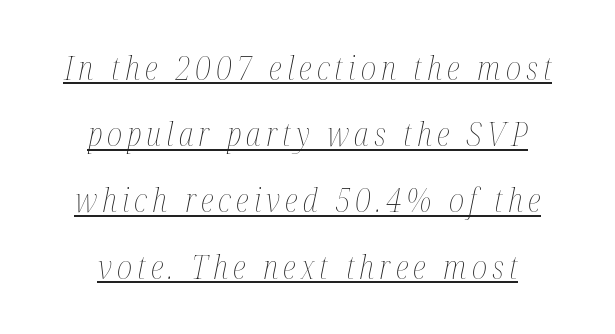
{"italic": "yes", "lean": "right", "slant_degrees": 12, "bold": "no", "weight": "thin", "width": "condensed", "stroke_contrast": "medium", "x_height": "medium", "monospaced": "no", "underline": "yes", "align": "center", "line_spacing": "loose", "line_spacing_ratio": 2.07, "glyph_px": 32}
